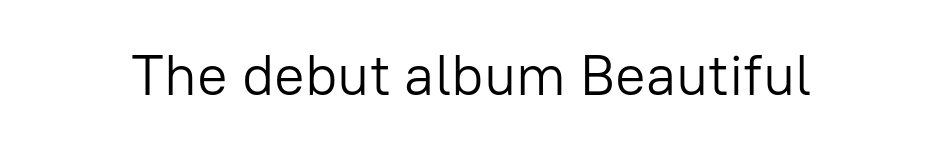
Ascenders rise straight up at ninety degrees. The area under the type is left untouched. Do the characters align in a grid? No, the font is proportional. This sample uses plain, unmodified letter spacing. Classification — sans serif. The passage shown is not bold in any degree.
